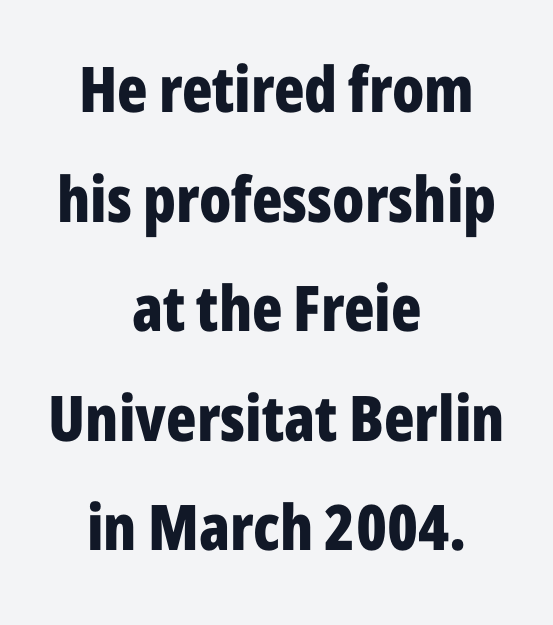
The specimen reads as upright at a glance. In terms of letterspacing, this is plain default setting. The type family on display is of the sans-serif kind. Each line is balanced around a shared central axis. Character widths vary here, with narrow letters taking less room than wide ones.
